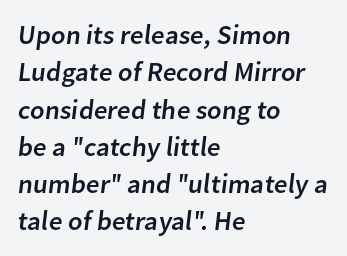
Q: Is the text underlined? A: No.
Q: How is the paragraph aligned? A: Left-aligned.
Q: Is the spacing between letters normal or unusually wide? A: Normal.
Q: Is the spacing between lines tight, normal or loose? A: Normal.
